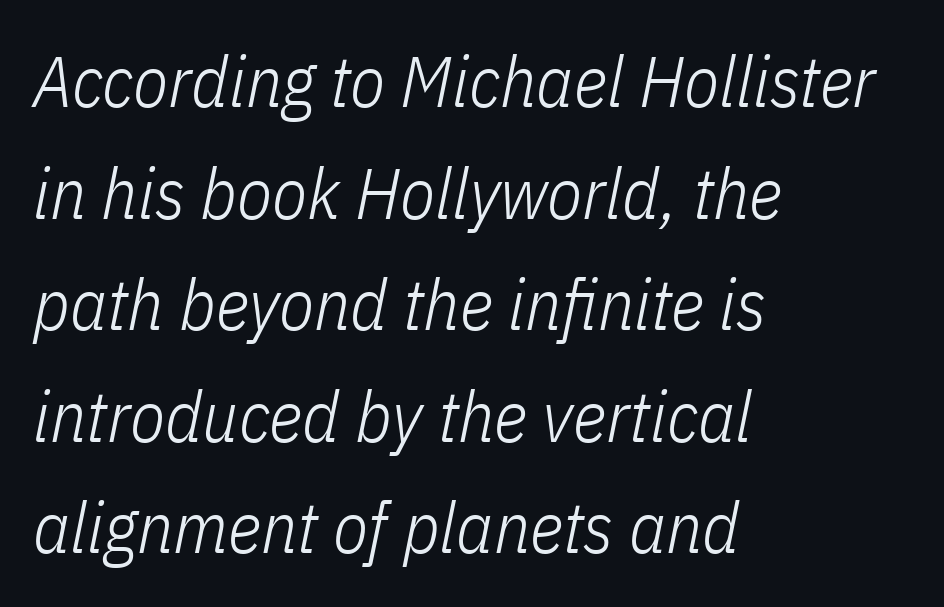
Typeset ragged right — the left edge is the straight one. Between one letter and the next there's only the usual sliver of space. Italic? Definitely — the glyphs are oblique. The font is comparable to plain body text, perhaps lighter.
